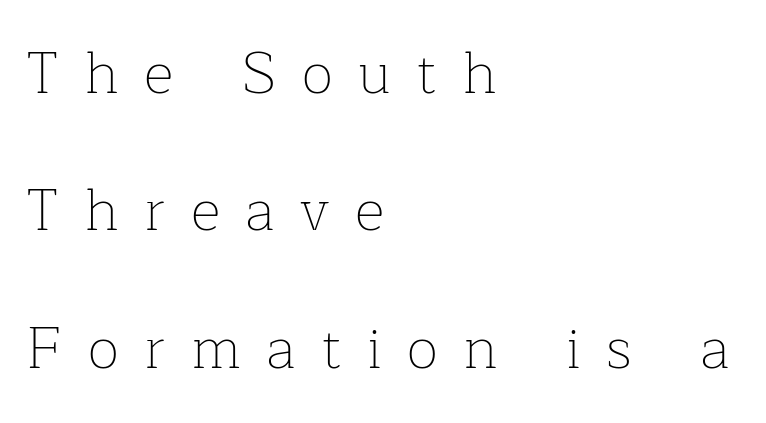
The image shows 58 px thin serif type, upright; set left-aligned, loose line spacing (2.37x), unusually wide letter spacing (+0.44 em), not underlined; low stroke contrast and a medium x-height.
